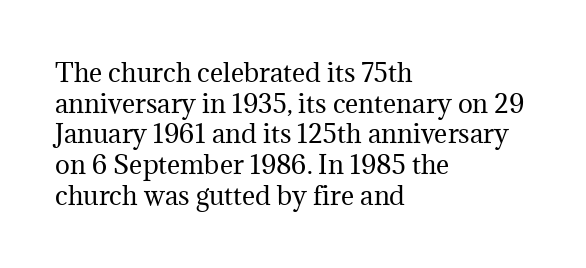
The letters look calm and open, with moderate or lighter stems. Descenders are the only things crossing below the line. Left-aligned paragraph, ragged on the right. Short note: letters normally spaced.
